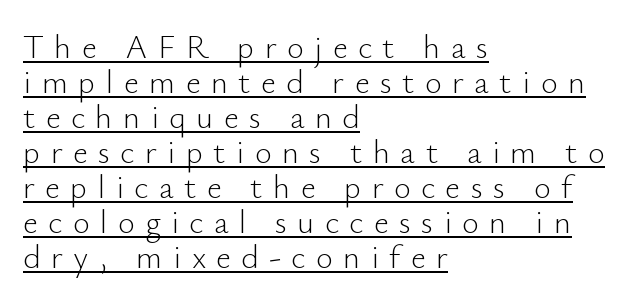
Looks like someone drew a line under every word here. No chunkiness to these letters — they're not bold. Varying glyph widths throughout — classic text-font behaviour. Nope, no serifs anywhere on these letters. This sample uses expanded letter spacing, leaving extra air between glyphs.
